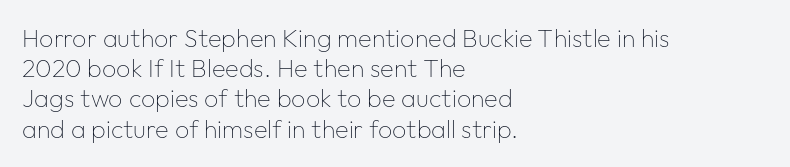
In terms of posture, this sample is upright. The rendering keeps characters at their native spacing. Caption: face not bold, strokes unweighted. The string is rendered with underlining switched off. Horizontal alignment here is leftward, the default for most running prose.
